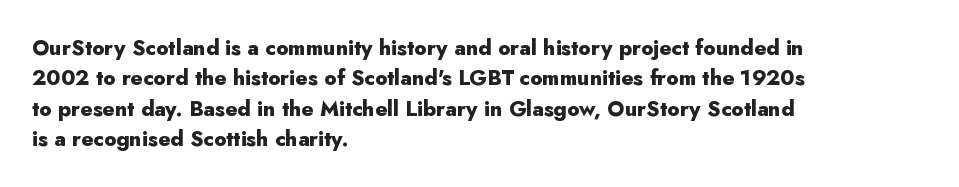
Q: Is the text bold? A: Yes.
Q: Is the text italic (slanted)? A: No, it is upright.
Q: Is the text underlined? A: No.
Q: How is the paragraph aligned? A: Left-aligned.
Q: Is the spacing between letters normal or unusually wide? A: Normal.
Q: Is the spacing between lines tight, normal or loose? A: Normal.
